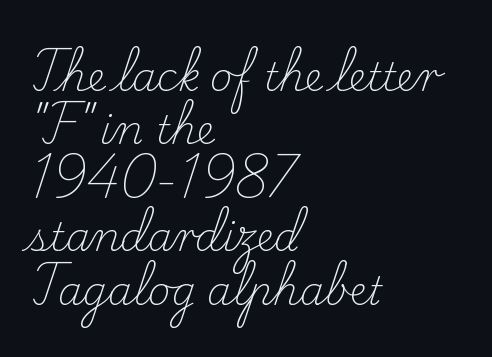
Q: Is the text bold? A: No.
Q: Is the text italic (slanted)? A: Yes.
Q: Is the typeface a serif or a sans-serif typeface? A: Serif.
Q: Is the text underlined? A: No.
Q: How is the paragraph aligned? A: Left-aligned.
Q: Is the spacing between letters normal or unusually wide? A: Normal.
Q: Is the spacing between lines tight, normal or loose? A: Normal.
Q: Width (condensed, normal, or wide)? A: Normal.
Q: Stroke contrast? A: Low.
Q: x-height? A: Small.
Q: Monospaced? A: No.
